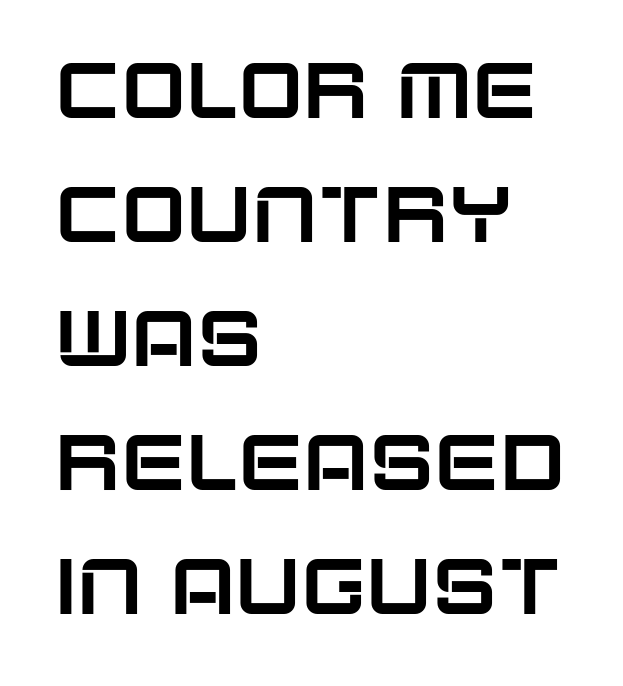
{"serif": "no", "italic": "no", "width": "normal", "stroke_contrast": "low", "x_height": "large", "monospaced": "no", "underline": "no", "align": "left", "line_spacing": "normal", "line_spacing_ratio": 1.59, "letter_spacing": "normal", "letter_spacing_em": 0.0, "glyph_px": 78}
